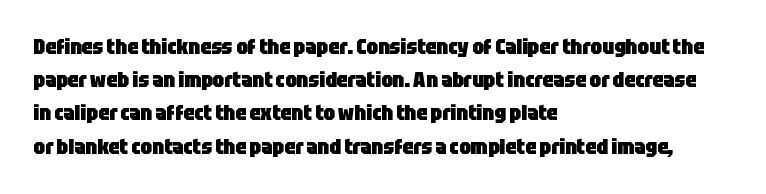
The image shows 21 px bold type, upright; set left-aligned, normal line spacing (1.58x), normal letter spacing, not underlined.
